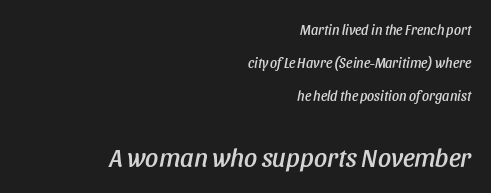
{"italic": "yes", "lean": "right", "slant_degrees": 11, "underline": "no", "align": "right", "line_spacing": "loose", "line_spacing_ratio": 2.37, "letter_spacing": "normal", "letter_spacing_em": 0.0, "larger_block": "second", "size_ratio": 1.86, "glyph_px": 26}
